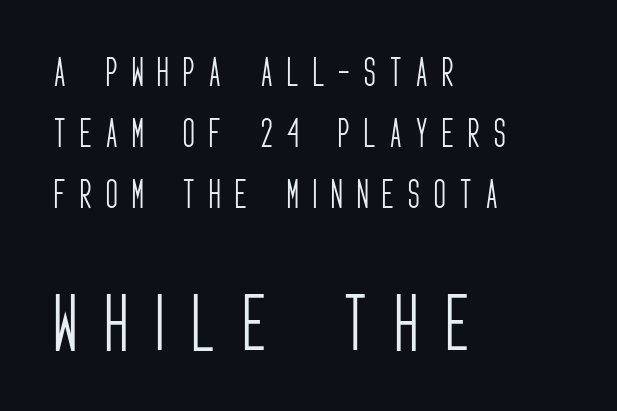
The image shows 63 px light, condensed sans-serif type, upright; set left-aligned, loose line spacing (1.91x), unusually wide letter spacing (+0.45 em), not underlined; the second (bottom) block is 1.97x larger; low stroke contrast and a large x-height.
